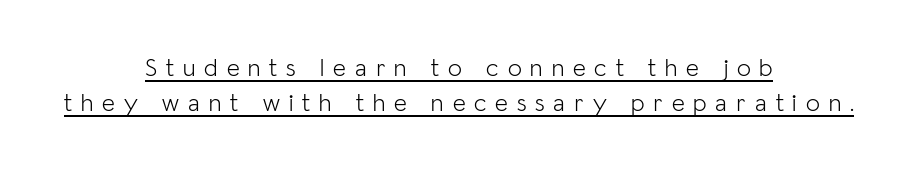
Q: Is the text bold? A: No.
Q: Is the text italic (slanted)? A: No, it is upright.
Q: Is the text underlined? A: Yes.
Q: How is the paragraph aligned? A: Centered.
Q: Is the spacing between letters normal or unusually wide? A: Unusually wide.
Q: Is the spacing between lines tight, normal or loose? A: Normal.
